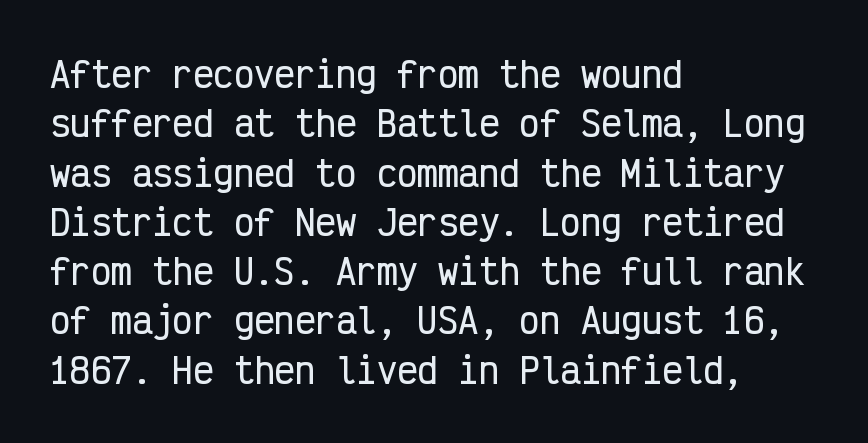
The image shows 34 px condensed sans-serif type, upright, monospaced; set left-aligned, normal line spacing (1.45x), normal letter spacing, not underlined; low stroke contrast and a medium x-height.
